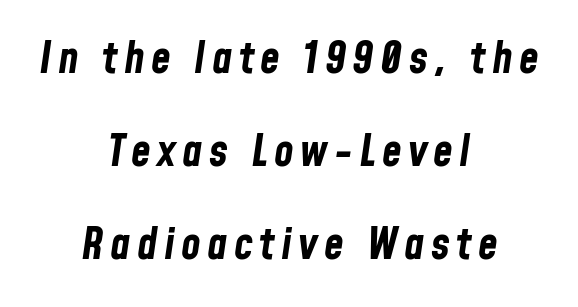
{"italic": "yes", "lean": "right", "slant_degrees": 8, "bold": "yes", "weight": "bold", "width": "condensed", "stroke_contrast": "low", "x_height": "medium", "monospaced": "no", "underline": "no", "align": "center", "line_spacing": "loose", "line_spacing_ratio": 2.07, "glyph_px": 45}
